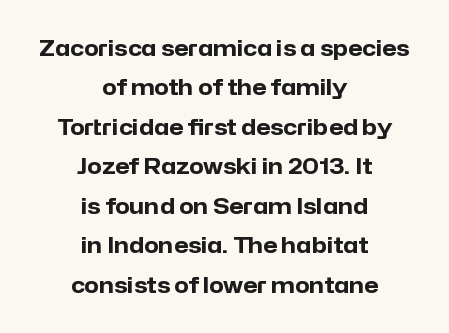
The typesetter chose a symmetrical, centered arrangement here. A clean baseline with only descenders dipping below it. Ascenders rise straight up at ninety degrees. Caption: bold face, heavy strokes. Default kerning and tracking; the words read as compact shapes.
